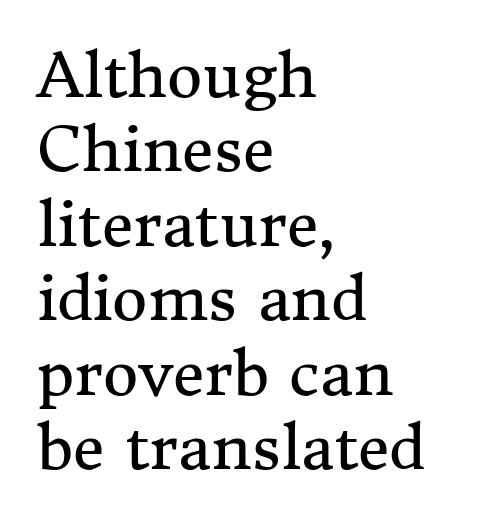
The image shows 61 px regular-weight serif type, upright; set left-aligned, line spacing 1.22x, normal letter spacing, not underlined; medium stroke contrast and a medium x-height.
